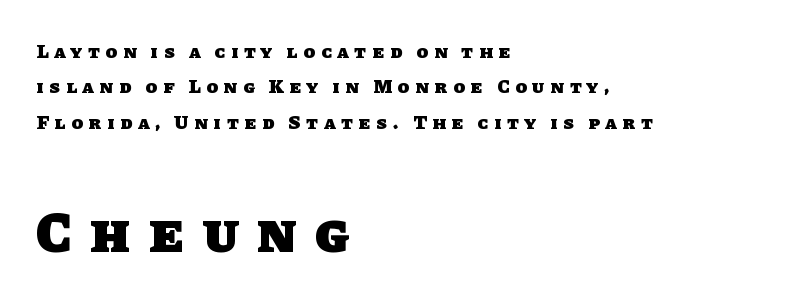
Bigger letters appear in the bottom chunk; the top chunk is reduced. Serifs: no, the terminals of the letterforms are clean. Observe the wide spacing: letters keep a clear distance from each other. A clean baseline with only descenders dipping below it. The paragraph has a hard left edge and a soft right edge.
